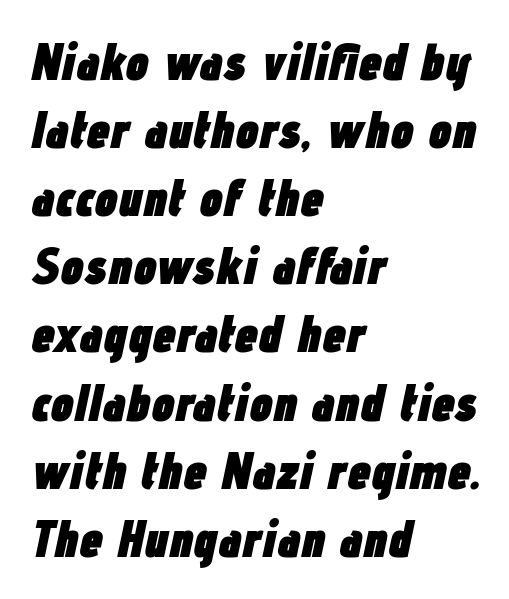
Nobody drew a line under any word here. Varying glyph widths throughout — classic text-font behaviour. Compared with ordinary roman type, these characters are visibly tilted. A typesetter would call this zero additional tracking. Reading down the column, the eye jumps a familiar distance to each next line. Stroke thickness is high; the sample reads as a true bold.
